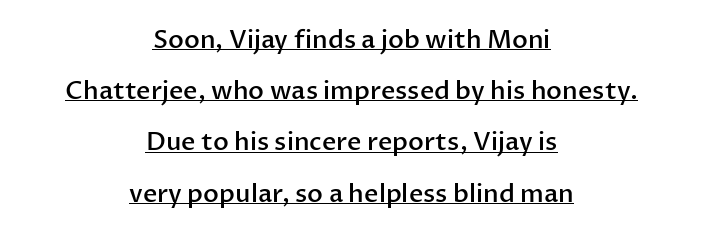
Q: Is the text bold? A: Semi-bold.
Q: Is the text italic (slanted)? A: No, it is upright.
Q: Is the text underlined? A: Yes.
Q: How is the paragraph aligned? A: Centered.
Q: Is the spacing between letters normal or unusually wide? A: Normal.
Q: Is the spacing between lines tight, normal or loose? A: Loose.
